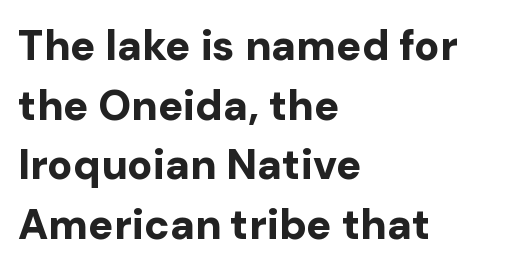
There is no visible air inserted between adjacent glyphs. Thick stems and heavy bowls — unmistakably bold. Are there feet on the stems? There aren't — it's a sans. Descenders are the only things crossing below the line. Vertically, the passage feels balanced, rows spaced as you'd expect. Every stem runs plumb, perpendicular to the baseline.
